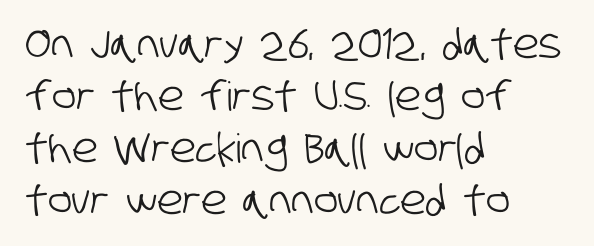
Interline gaps are of average width in this sample. Tracking value appears to be zero — textbook default spacing. Beneath every word, the page is bare. The font family rendered here belongs to the sans-serif group. Each letter keeps its own natural width here, so spacing adapts to shape.
